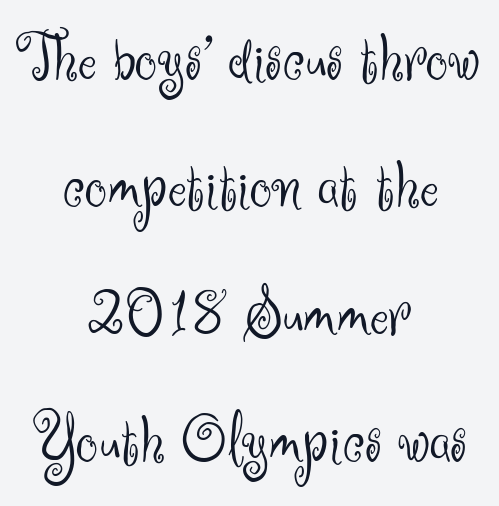
Q: Is the text bold? A: No.
Q: Is the text italic (slanted)? A: No, it is upright.
Q: Is the typeface a serif or a sans-serif typeface? A: Sans-serif.
Q: Is the text underlined? A: No.
Q: How is the paragraph aligned? A: Centered.
Q: Is the spacing between letters normal or unusually wide? A: Normal.
Q: Width (condensed, normal, or wide)? A: Normal.
Q: Stroke contrast? A: Medium.
Q: x-height? A: Small.
Q: Monospaced? A: No.
